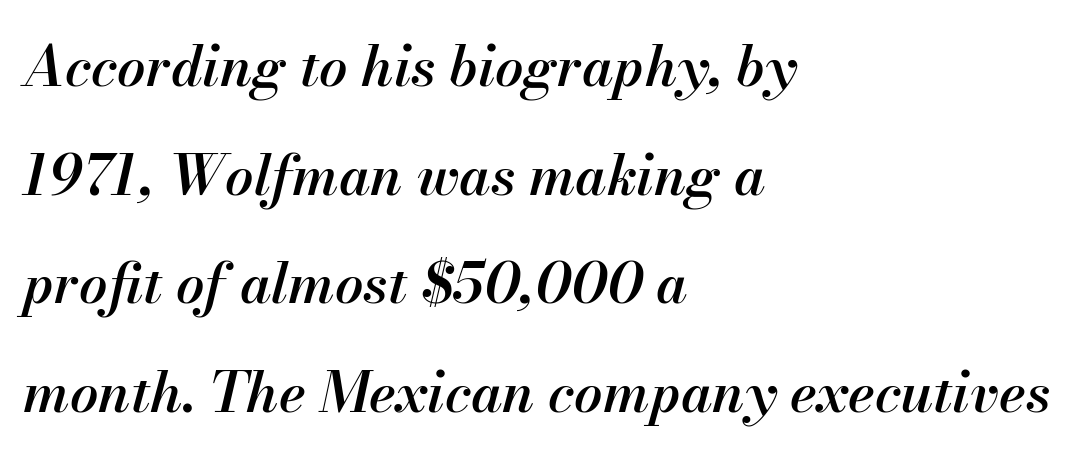
Q: Is the text bold? A: Semi-bold.
Q: Is the text italic (slanted)? A: Yes, it leans right by about 13 degrees.
Q: Is the text underlined? A: No.
Q: How is the paragraph aligned? A: Left-aligned.
Q: Is the spacing between letters normal or unusually wide? A: Normal.
Q: Is the spacing between lines tight, normal or loose? A: Loose.
Q: Width (condensed, normal, or wide)? A: Normal.
Q: Stroke contrast? A: Medium.
Q: x-height? A: Small.
Q: Monospaced? A: No.
